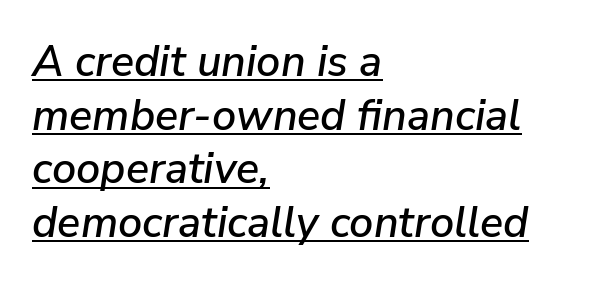
{"italic": "yes", "lean": "right", "slant_degrees": 9, "width": "normal", "stroke_contrast": "low", "x_height": "medium", "monospaced": "no", "underline": "yes", "align": "left", "line_spacing": "normal", "line_spacing_ratio": 1.25, "letter_spacing": "normal", "letter_spacing_em": 0.0, "glyph_px": 43}
